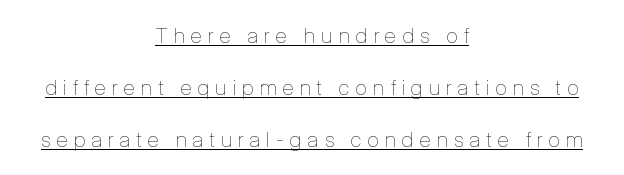
Bold? No — there's no thickening of the strokes. In terms of letterspacing, this is a distinctly airy, spread setting. Leading is clearly above the norm, producing a sparse column. The face used here appears with an underline applied. The setting favours the middle, as headings and verse often do.
